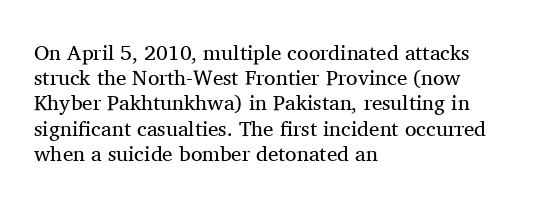
Q: Is the text bold? A: No.
Q: Is the text italic (slanted)? A: No, it is upright.
Q: Is the text underlined? A: No.
Q: How is the paragraph aligned? A: Left-aligned.
Q: Is the spacing between letters normal or unusually wide? A: Normal.
